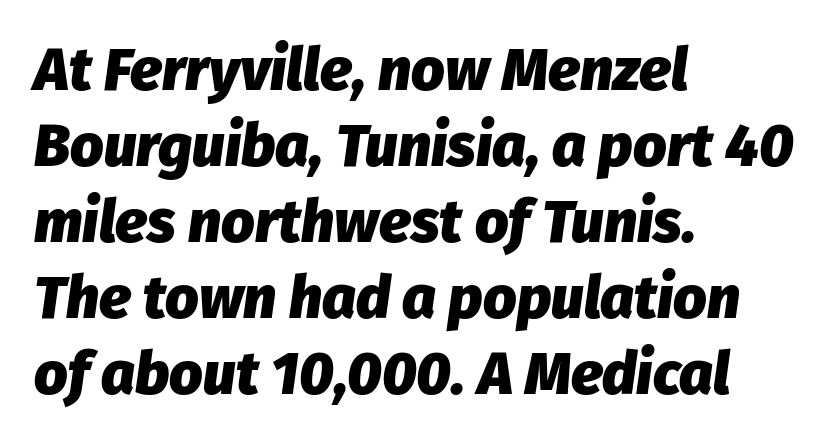
Plenty of ink on the page — the face is bold. Characters are canted at an angle relative to the baseline's perpendicular. Each word holds together tightly as a unit, with standard inter-letter gaps. Underline: absent. Vertical spacing — default. The face used here is proportionally spaced, like ordinary book or web type.
